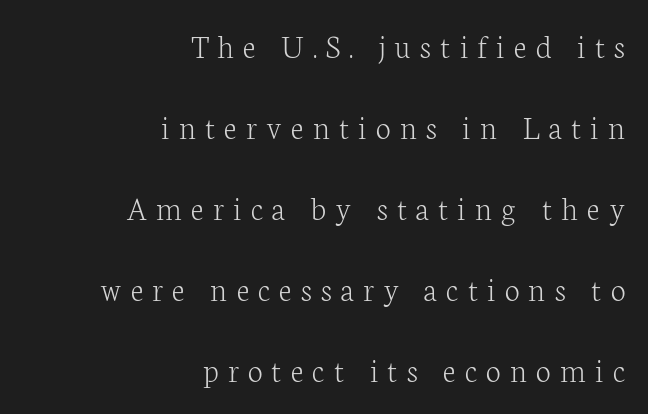
Q: Is the text bold? A: No.
Q: Is the text italic (slanted)? A: No, it is upright.
Q: Is the typeface a serif or a sans-serif typeface? A: Serif.
Q: Is the text underlined? A: No.
Q: How is the paragraph aligned? A: Right-aligned.
Q: Is the spacing between letters normal or unusually wide? A: Unusually wide.
Q: Is the spacing between lines tight, normal or loose? A: Loose.
Q: Width (condensed, normal, or wide)? A: Normal.
Q: Stroke contrast? A: Low.
Q: x-height? A: Medium.
Q: Monospaced? A: No.
